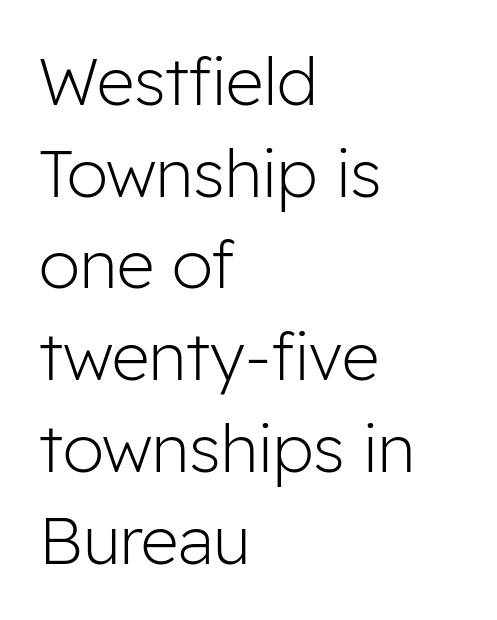
The gap between lines stays unmarked. The lettering stays uniformly vertical, giving the passage a roman look. Heaviness? Minimal to ordinary, like unemphasized prose. Alignment: flush left. The horizontal fit of the characters is conventional and even.
